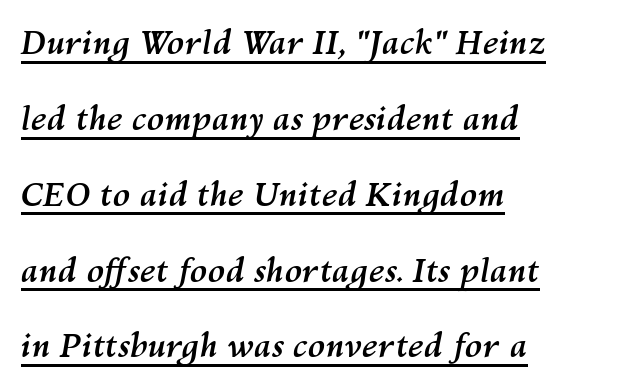
The passage shown leans; its letterforms are oblique. Casual observation: everything's shoved over to the left. Proportional: the letters do not fall into vertical columns. A dark, heavy texture on the line: the type is bold. Standard letterfit; no display-style spreading of the glyphs. A great deal of white space separates one row of letters from the next.
